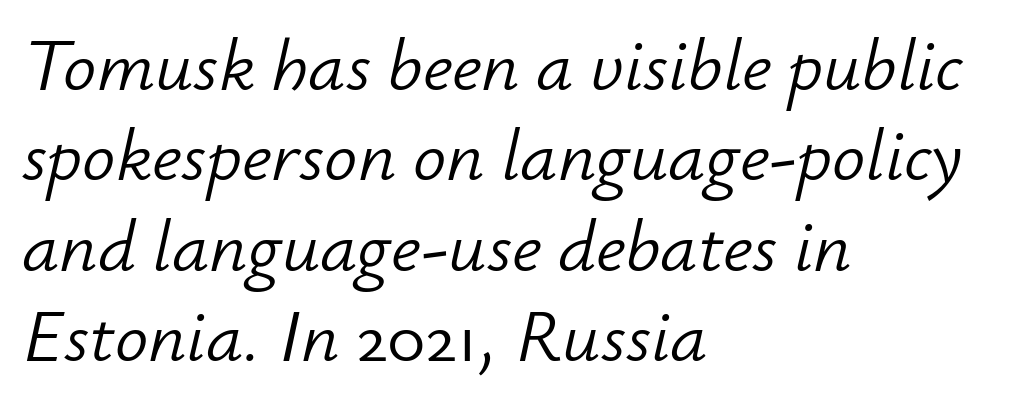
Typeset ragged right — the left edge is the straight one. Only glyphs here, with clear space below each row. The rendering uses natural spacing where letterforms have individual widths. Default kerning and tracking; the words read as compact shapes. Stems here are at most as thick as an everyday book face. The axis of the letterforms is tilted away from vertical.
